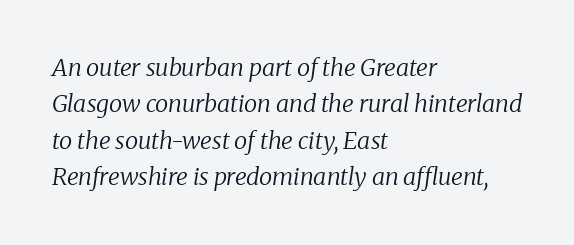
Q: Is the text bold? A: No.
Q: Is the text italic (slanted)? A: Yes, it leans right by about 8 degrees.
Q: Is the text underlined? A: No.
Q: How is the paragraph aligned? A: Left-aligned.
Q: Is the spacing between letters normal or unusually wide? A: Normal.
Q: Is the spacing between lines tight, normal or loose? A: Normal.
